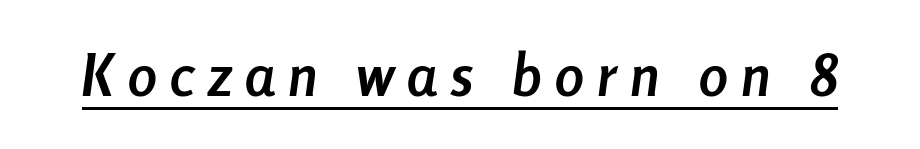
{"italic": "yes", "lean": "right", "slant_degrees": 8, "bold": "yes", "weight": "semibold", "width": "condensed", "stroke_contrast": "low", "x_height": "medium", "monospaced": "no", "underline": "yes", "letter_spacing": "wide", "letter_spacing_em": 0.23, "glyph_px": 58}
